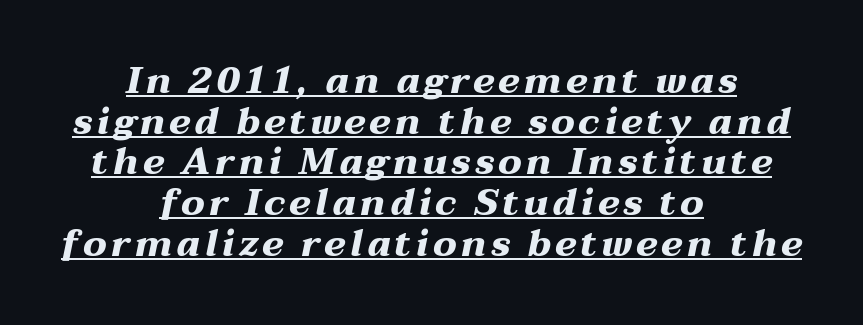
The image shows 37 px heavy, wide type, italic (leaning right); set centered, tight line spacing (1.1x), underlined; medium stroke contrast and a medium x-height.
